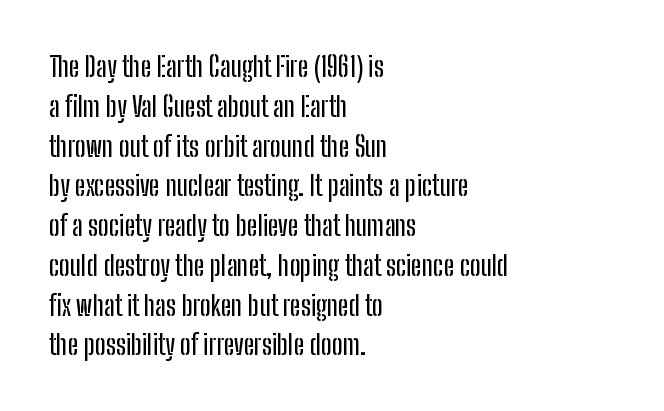
The characters display no serif detailing; their extremities are plain. Evenly set lines give the paragraph a standard silhouette. This sample uses plain, unmodified letter spacing. Check the space under the baseline: it is left empty.
